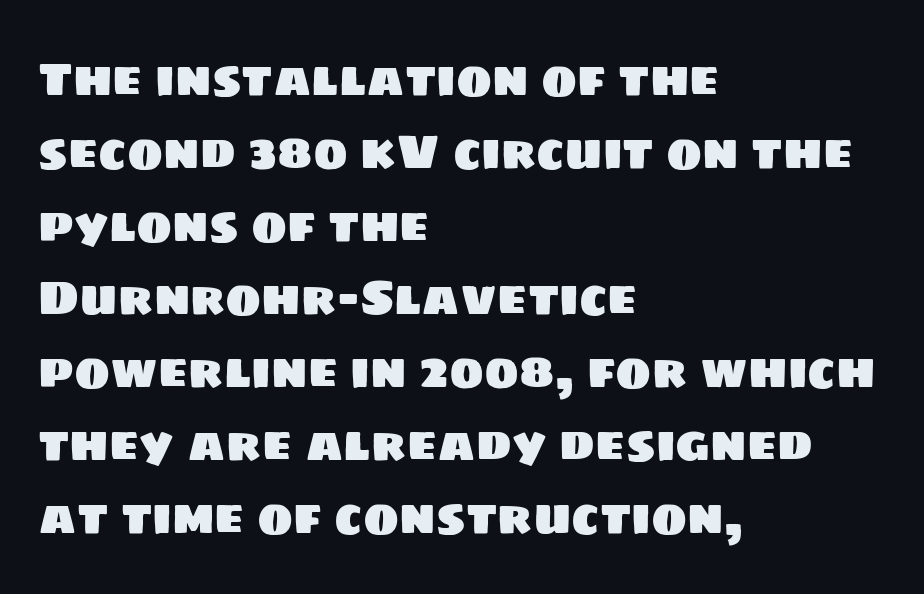
Do the characters align in a grid? No, the font is proportional. Compared with typical body copy, the letter spacing here is the same. Nope, no serifs anywhere on these letters. Vertical spacing — default. Leftover space on each line is placed entirely after the last word. No word sits above an underline.
